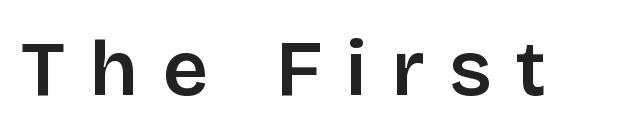
{"serif": "no", "italic": "no", "width": "normal", "stroke_contrast": "low", "x_height": "large", "monospaced": "no", "underline": "no", "letter_spacing": "wide", "letter_spacing_em": 0.31, "glyph_px": 79}
